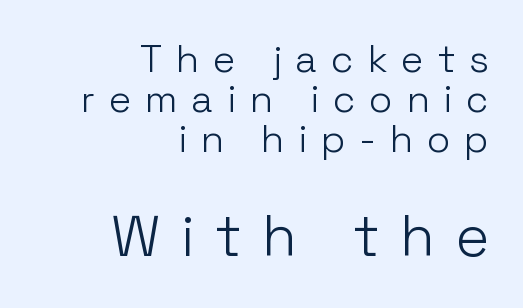
The image shows 57 px light sans-serif type, upright; set right-aligned, tight line spacing (1.05x), unusually wide letter spacing (+0.36 em), not underlined; the second (bottom) block is 1.5x larger; low stroke contrast and a medium x-height.
